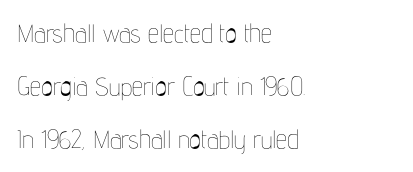
{"italic": "no", "bold": "no", "underline": "no", "align": "left", "line_spacing": "loose", "line_spacing_ratio": 2.13, "letter_spacing": "normal", "letter_spacing_em": 0.0, "glyph_px": 25}
